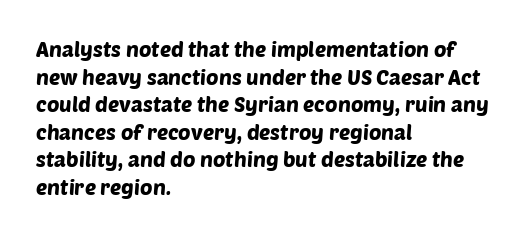
{"underline": "no", "align": "left", "line_spacing": "normal", "line_spacing_ratio": 1.31, "letter_spacing": "normal", "letter_spacing_em": 0.0, "glyph_px": 21}
